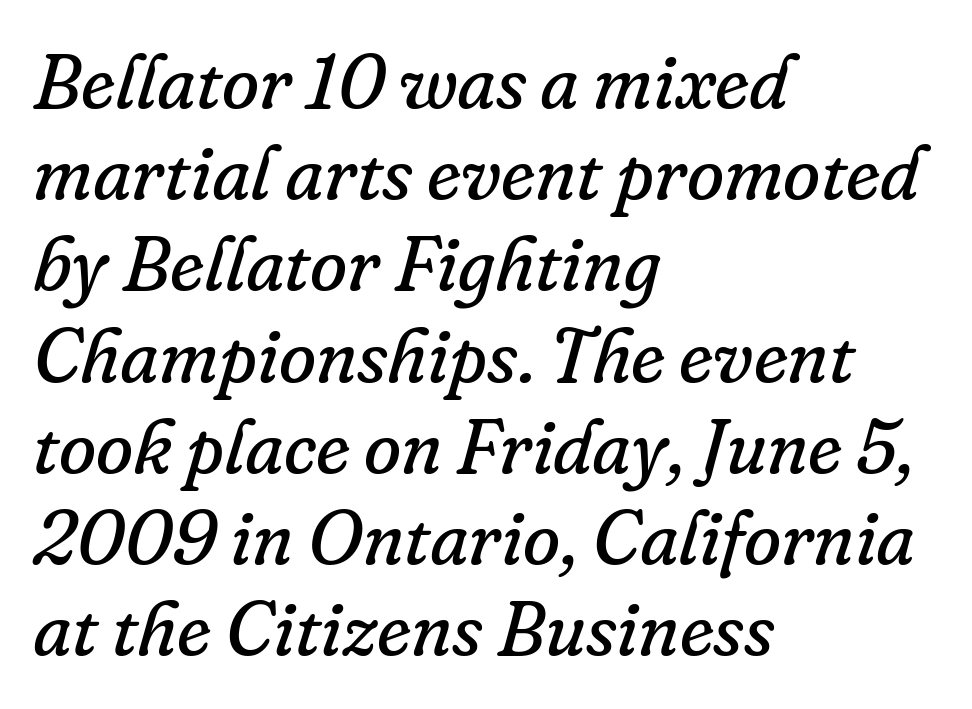
The image shows 76 px regular-weight serif type, italic (leaning right); set left-aligned, line spacing 1.2x, normal letter spacing, not underlined; low stroke contrast and a small x-height.
